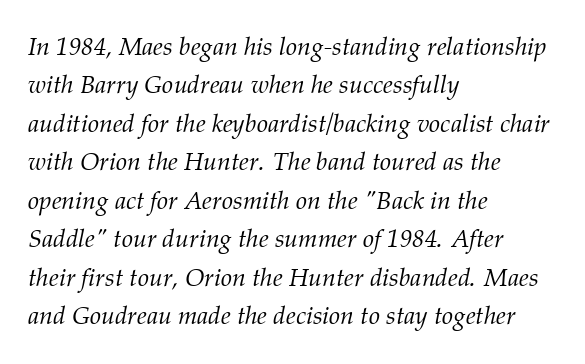
The image shows 25 px text type, italic (leaning right); set left-aligned, normal line spacing (1.54x), normal letter spacing, not underlined.
